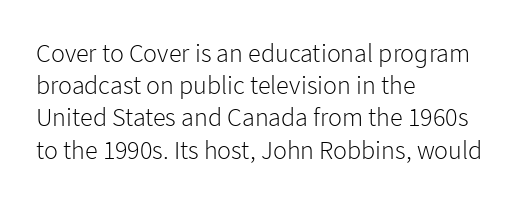
No letter is thick-stroked: the sample isn't bold. The lettering stays uniformly vertical, giving the passage a roman look. This sample uses plain, unmodified letter spacing. These lines stack with their left ends in a neat column. The gap between lines stays unmarked.
